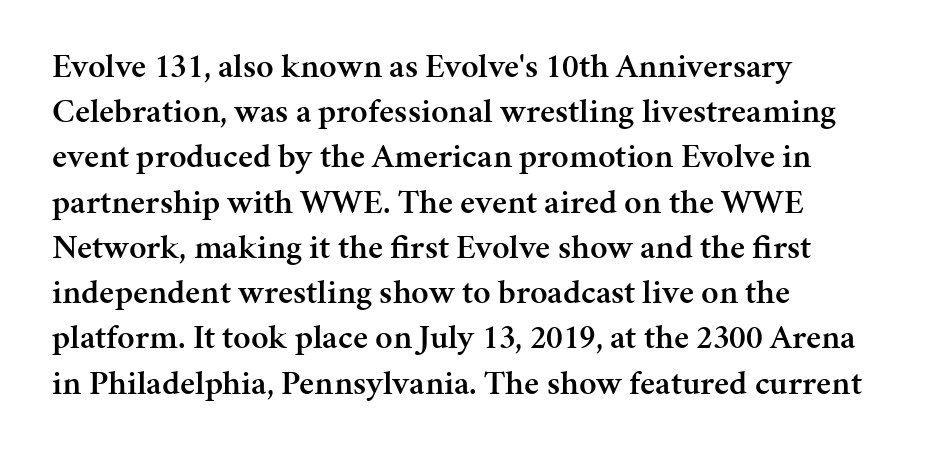
The image shows 34 px semibold serif type, upright; set left-aligned, normal line spacing (1.33x), normal letter spacing, not underlined; medium stroke contrast and a medium x-height.
